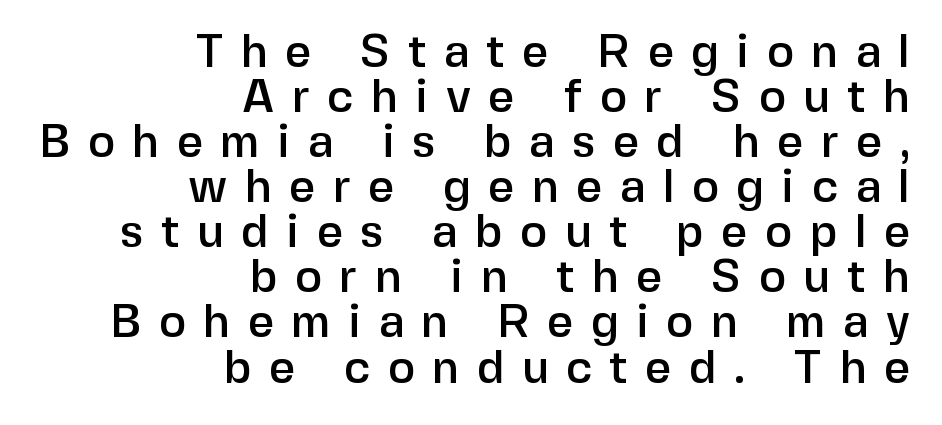
{"serif": "no", "italic": "no", "width": "normal", "stroke_contrast": "low", "x_height": "medium", "monospaced": "no", "underline": "no", "align": "right", "line_spacing": "tight", "line_spacing_ratio": 0.98, "letter_spacing": "wide", "letter_spacing_em": 0.38, "glyph_px": 46}
